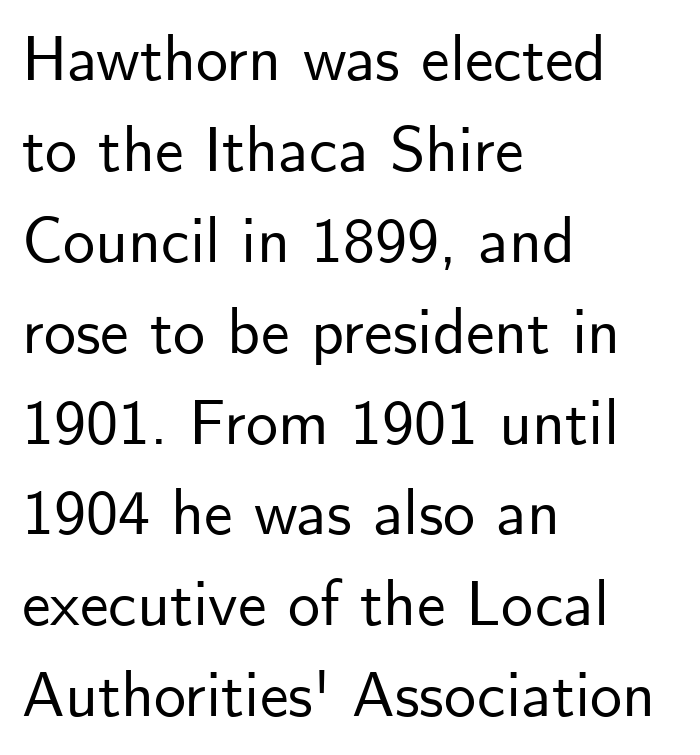
The image shows 64 px sans-serif type, upright; set left-aligned, normal line spacing (1.42x), normal letter spacing, not underlined; low stroke contrast and a small x-height.
